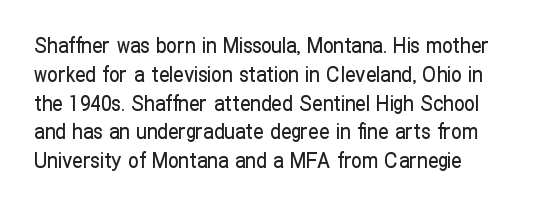
{"italic": "no", "underline": "no", "line_spacing": "normal", "line_spacing_ratio": 1.37, "letter_spacing": "normal", "letter_spacing_em": 0.0, "glyph_px": 21}
